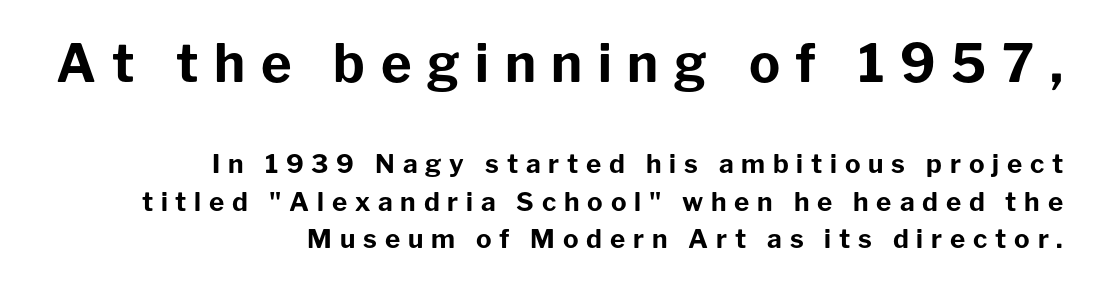
Q: Is the text bold? A: Yes.
Q: Is the text italic (slanted)? A: No, it is upright.
Q: Is the typeface a serif or a sans-serif typeface? A: Sans-serif.
Q: Is the text underlined? A: No.
Q: How is the paragraph aligned? A: Right-aligned.
Q: Is the spacing between letters normal or unusually wide? A: Unusually wide.
Q: Is the spacing between lines tight, normal or loose? A: Normal.
Q: Which block of text is set in a larger size, the first (top) or the second (bottom)? A: The first (top) one.
Q: Width (condensed, normal, or wide)? A: Normal.
Q: Stroke contrast? A: Low.
Q: x-height? A: Medium.
Q: Monospaced? A: No.
